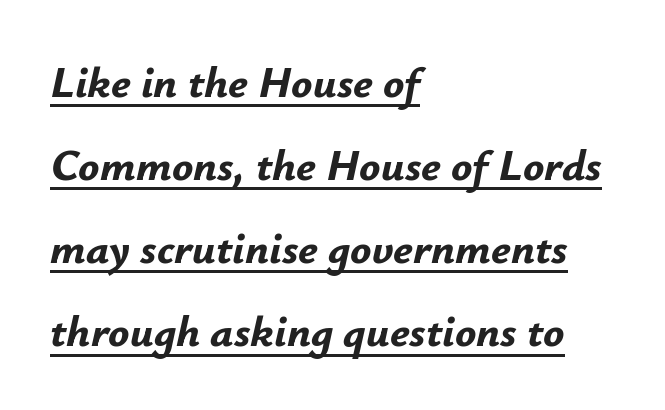
{"italic": "yes", "lean": "right", "slant_degrees": 12, "bold": "yes", "weight": "bold", "width": "normal", "stroke_contrast": "low", "x_height": "small", "monospaced": "no", "underline": "yes", "align": "left", "line_spacing_ratio": 1.89, "letter_spacing": "normal", "letter_spacing_em": 0.0, "glyph_px": 44}
